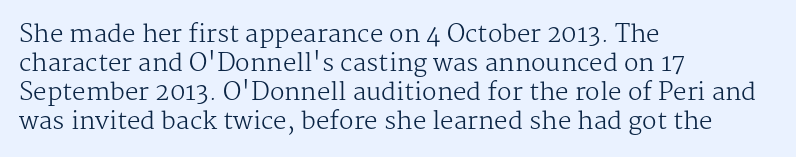
The strokes carry an ordinary text weight at most. Default kerning and tracking; the words read as compact shapes. The gap between lines stays unmarked. Does the lettering tilt? It doesn't — this is upright.
